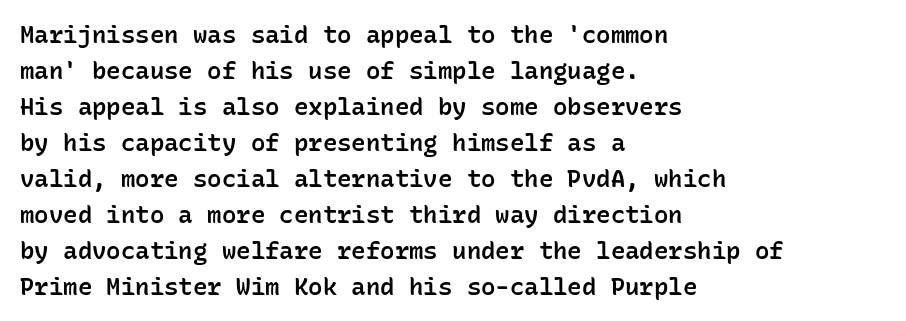
The image shows 24 px text type, upright; set left-aligned, normal line spacing (1.5x), normal letter spacing, not underlined.
